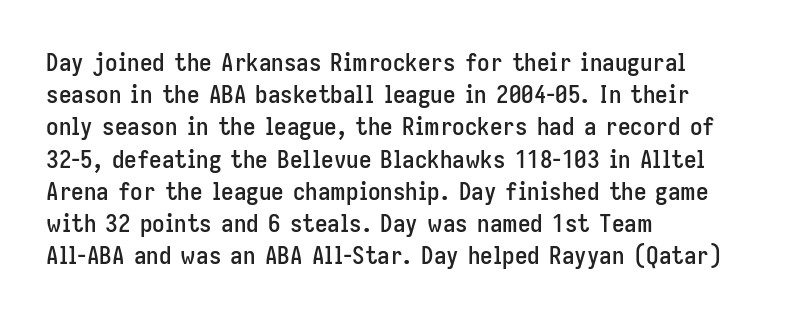
Q: Is the text italic (slanted)? A: No, it is upright.
Q: Is the text underlined? A: No.
Q: How is the paragraph aligned? A: Left-aligned.
Q: Is the spacing between letters normal or unusually wide? A: Normal.
Q: Is the spacing between lines tight, normal or loose? A: Normal.
